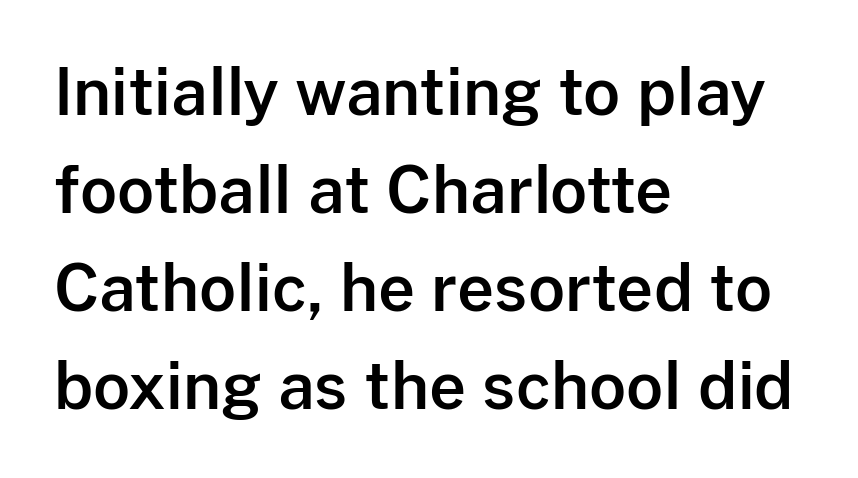
The image shows 64 px sans-serif type, upright; set left-aligned, normal line spacing (1.53x), normal letter spacing, not underlined; low stroke contrast and a medium x-height.
